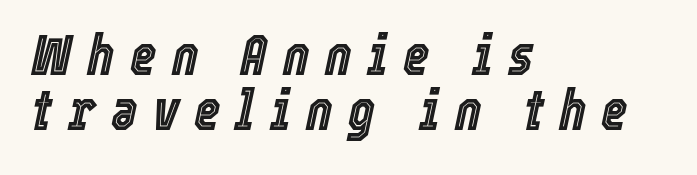
Rendered with sloped, italic letterforms. The specimen omits any rule beneath the text block's lines. Is there much room between lines? No — they nearly touch. The rendering uses natural spacing where letterforms have individual widths.
